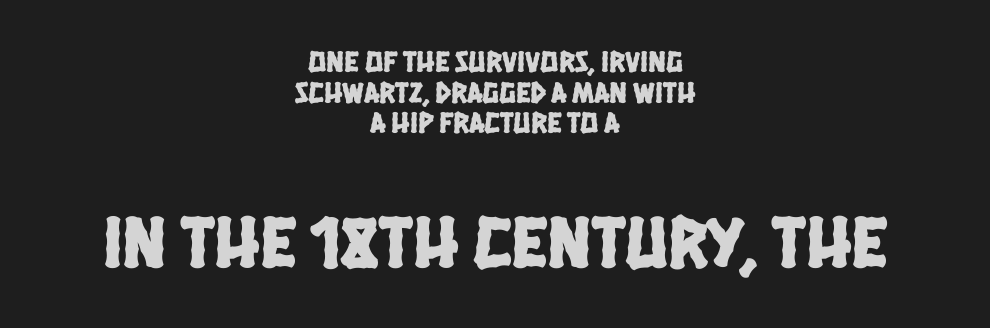
{"serif": "no", "width": "condensed", "stroke_contrast": "low", "x_height": "large", "monospaced": "no", "underline": "no", "align": "center", "line_spacing": "tight", "line_spacing_ratio": 1.02, "letter_spacing": "normal", "letter_spacing_em": 0.0, "larger_block": "second", "size_ratio": 2.47, "glyph_px": 74}
